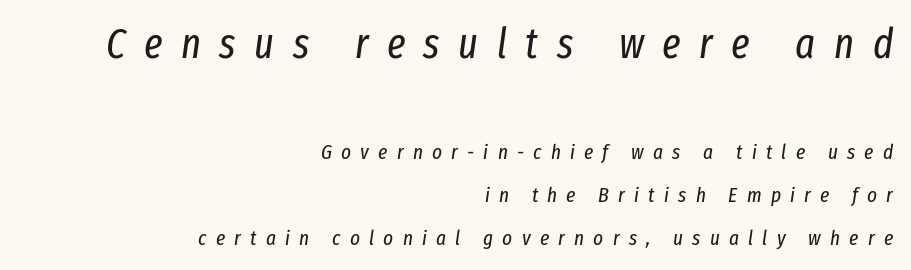
Whoever set this chose breathing room over compactness in the vertical rhythm. Think of a printed novel: that variable character pitch is what you see here. The tracking jumps out immediately: characters are airy and widely separated. Counters stay open thanks to moderate or lighter strokes.
